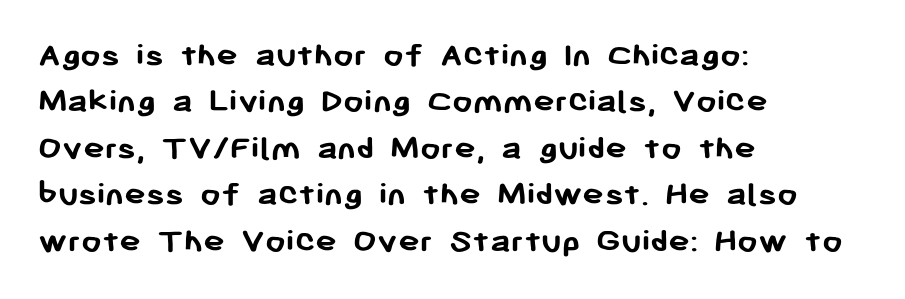
{"serif": "no", "italic": "no", "bold": "yes", "weight": "semibold", "width": "normal", "stroke_contrast": "low", "x_height": "medium", "monospaced": "no", "underline": "no", "align": "left", "line_spacing": "normal", "line_spacing_ratio": 1.29, "letter_spacing": "normal", "letter_spacing_em": 0.0, "glyph_px": 36}
